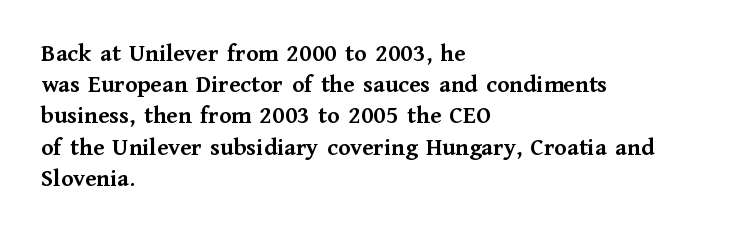
The image shows 25 px bold type, upright; set left-aligned, normal line spacing (1.25x), normal letter spacing, not underlined.
